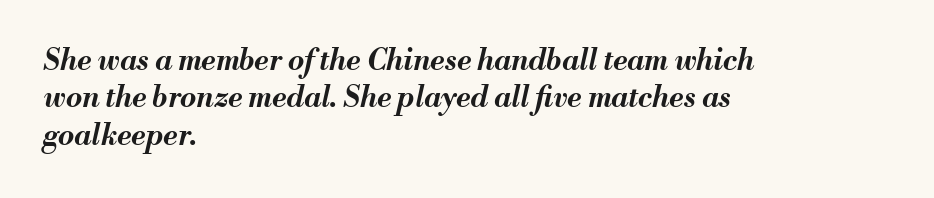
Reading down the block, your eye returns to a fixed left position each line. A typesetter would call this proportional, since set widths differ per character. The letters are slanted; this is an italic face. This rendering leaves character spacing at its baseline value. These lines carry a lot of weight — the face is fully bold. Any mark beneath the type? The region is blank.
